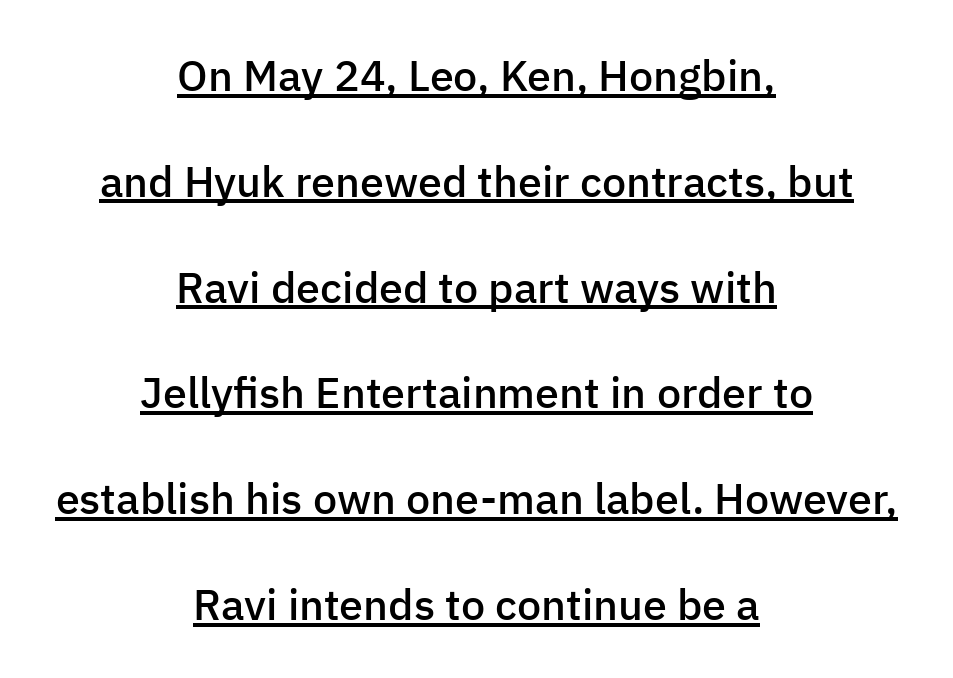
The image shows 43 px semibold sans-serif type, upright; set centered, loose line spacing (2.46x), normal letter spacing, underlined; low stroke contrast and a medium x-height.
